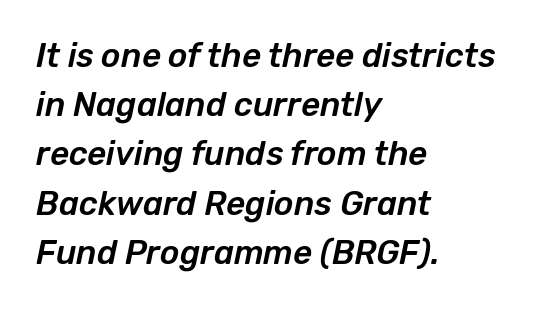
Between one letter and the next there's only the usual sliver of space. This block has exactly the height ordinary leading produces. Do the characters align in a grid? No, the font is proportional. Reading down the block, your eye returns to a fixed left position each line. The foot of each line stays bare and open.
